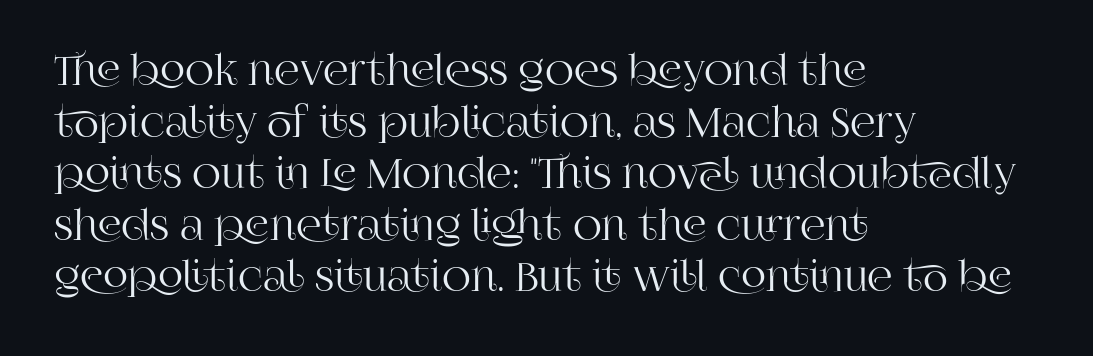
Q: Is the text italic (slanted)? A: No, it is upright.
Q: Is the typeface a serif or a sans-serif typeface? A: Serif.
Q: Is the text underlined? A: No.
Q: How is the paragraph aligned? A: Left-aligned.
Q: Is the spacing between letters normal or unusually wide? A: Normal.
Q: Is the spacing between lines tight, normal or loose? A: Normal.
Q: Width (condensed, normal, or wide)? A: Normal.
Q: Stroke contrast? A: High.
Q: x-height? A: Large.
Q: Monospaced? A: No.
